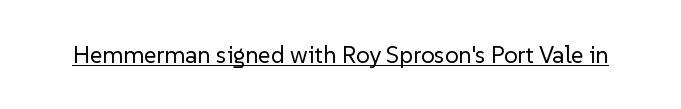
Q: Is the text bold? A: No.
Q: Is the text italic (slanted)? A: No, it is upright.
Q: Is the text underlined? A: Yes.
Q: Is the spacing between letters normal or unusually wide? A: Normal.
